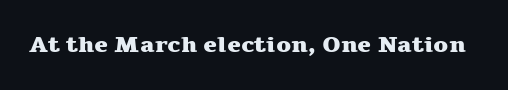
Notice how thick the strokes are: this is what a full bold looks like. In terms of letterspacing, this is plain default setting. The specimen omits any rule beneath the text block's lines. The lettering stays uniformly vertical, giving the passage a roman look.
